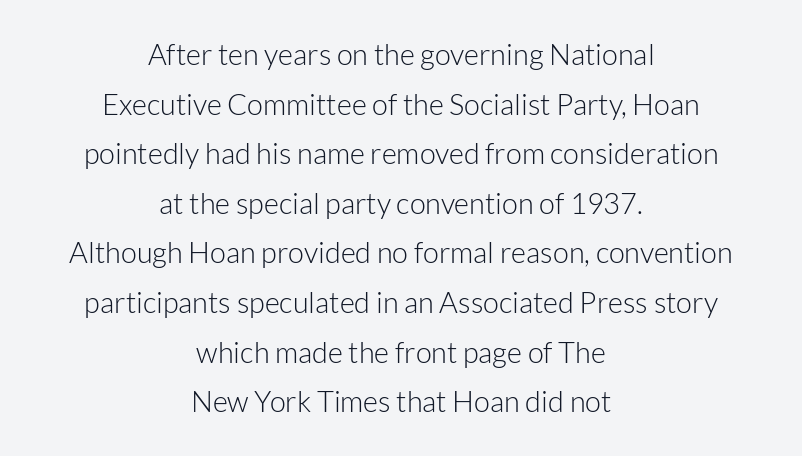
{"serif": "no", "italic": "no", "bold": "no", "weight": "light", "width": "normal", "stroke_contrast": "low", "x_height": "medium", "monospaced": "no", "underline": "no", "align": "center", "line_spacing_ratio": 1.71, "letter_spacing": "normal", "letter_spacing_em": 0.0, "glyph_px": 29}
